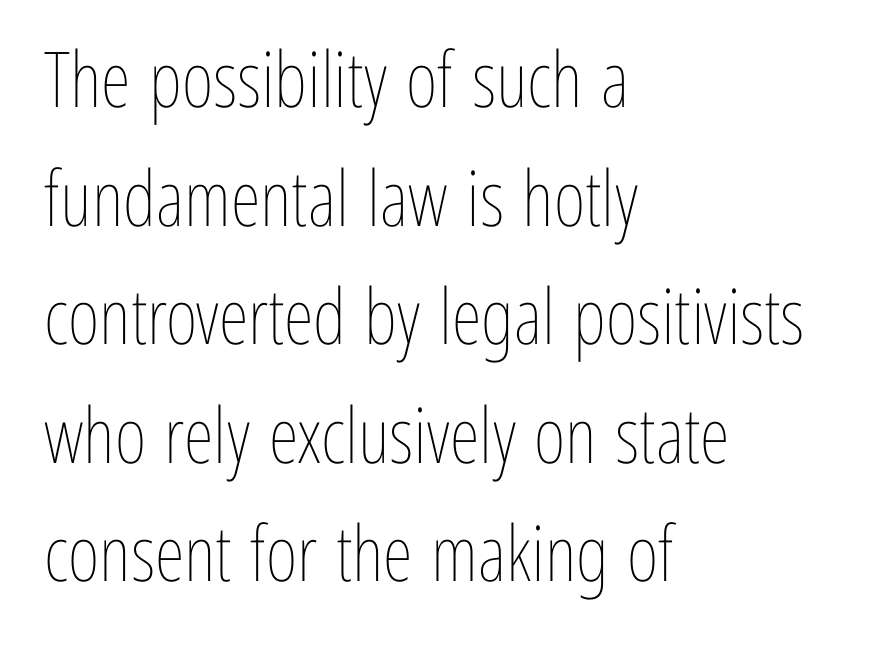
Honestly, the letter spacing is just normal — you wouldn't notice it. The passage shown is not bold in any degree. If you drew a ruler down the left edge, every line would touch it. Bare-footed words on every line.
